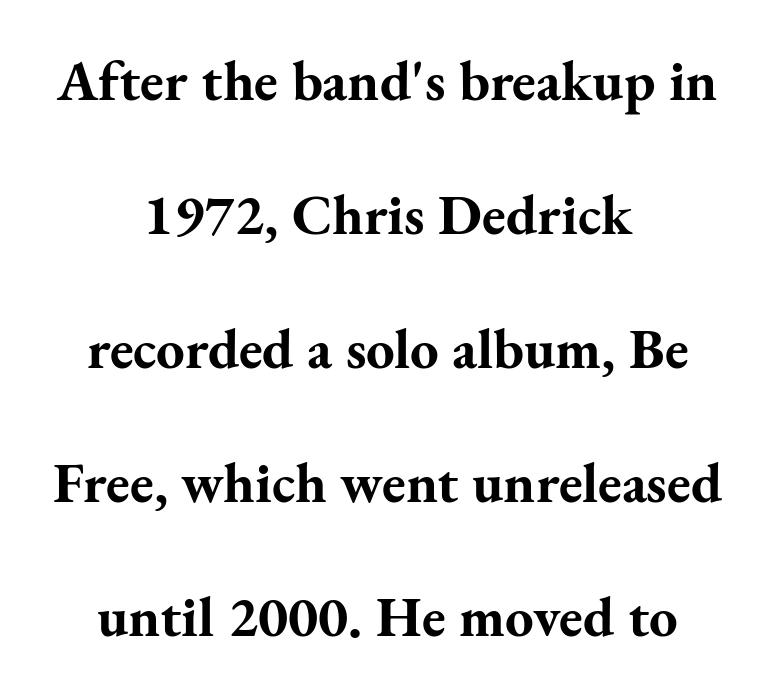
{"serif": "yes", "italic": "no", "bold": "yes", "weight": "bold", "width": "normal", "stroke_contrast": "medium", "x_height": "small", "monospaced": "no", "underline": "no", "align": "center", "line_spacing": "loose", "line_spacing_ratio": 2.35, "letter_spacing": "normal", "letter_spacing_em": 0.0, "glyph_px": 57}
